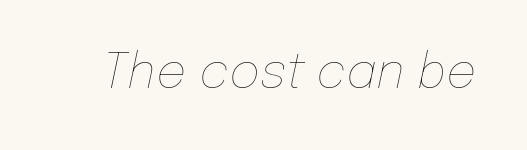
Is this a fixed-width face? No — the glyphs have proportional, varying widths. There's an unmistakable incline to the writing here. These glyphs show unthickened strokes, regular width or finer. Any mark beneath the type? The region is blank.
